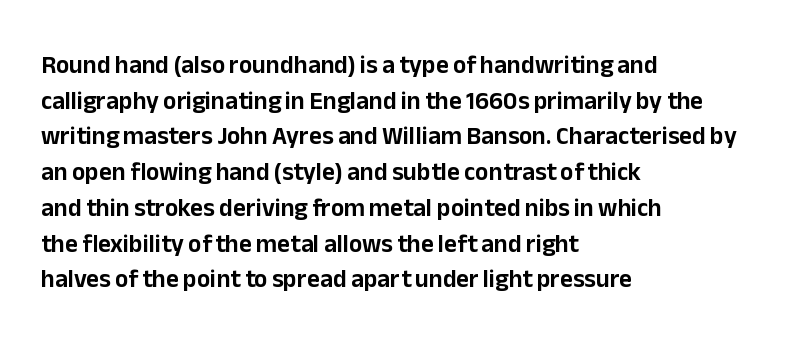
{"italic": "no", "underline": "no", "align": "left", "line_spacing": "normal", "line_spacing_ratio": 1.43, "letter_spacing": "normal", "letter_spacing_em": 0.0, "glyph_px": 25}
